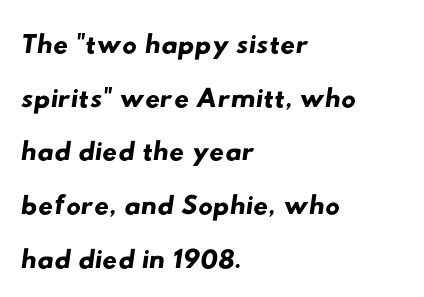
Q: Is the typeface a serif or a sans-serif typeface? A: Sans-serif.
Q: Is the text underlined? A: No.
Q: How is the paragraph aligned? A: Left-aligned.
Q: Is the spacing between letters normal or unusually wide? A: Normal.
Q: Is the spacing between lines tight, normal or loose? A: Normal.
Q: Width (condensed, normal, or wide)? A: Wide.
Q: Stroke contrast? A: Low.
Q: x-height? A: Small.
Q: Monospaced? A: No.
